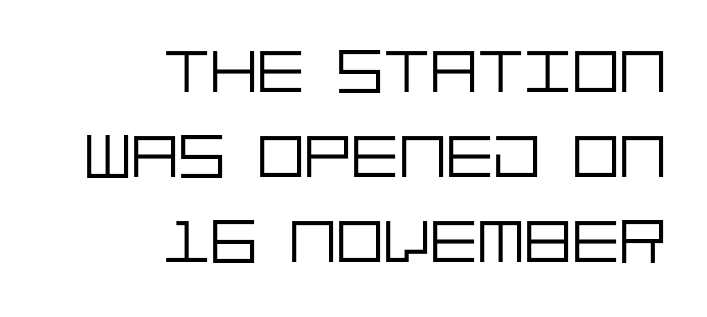
The strokes carry an ordinary text weight at most. Summary of vertical rhythm: regular, with standard interline spacing. Honestly, the letter spacing is just normal — you wouldn't notice it. Type without underlining. Line ends are locked; line starts wander. Type style note: lacks serifs.
